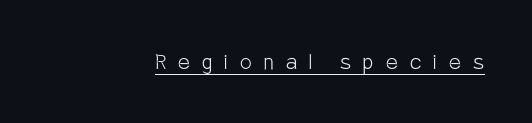
The lettering is marked with a stroke running underneath it. The lettering stays uniformly vertical, giving the passage a roman look. The face used here is rendered with a markedly widened letterfit. Stem width sits at or under what a default text font uses.
